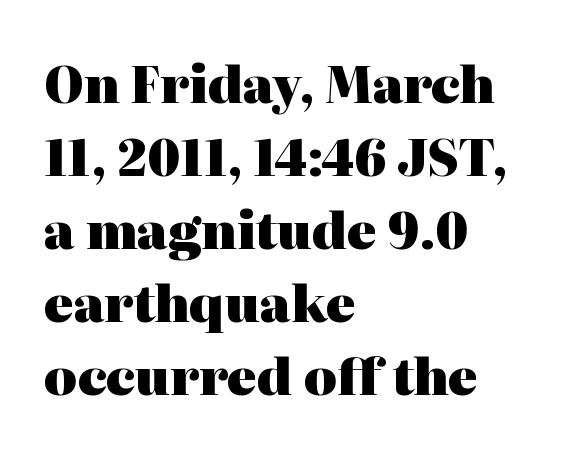
{"serif": "yes", "italic": "no", "bold": "yes", "weight": "heavy", "width": "normal", "stroke_contrast": "high", "x_height": "medium", "monospaced": "no", "underline": "no", "align": "left", "line_spacing": "normal", "line_spacing_ratio": 1.46, "letter_spacing": "normal", "letter_spacing_em": 0.0, "glyph_px": 50}
